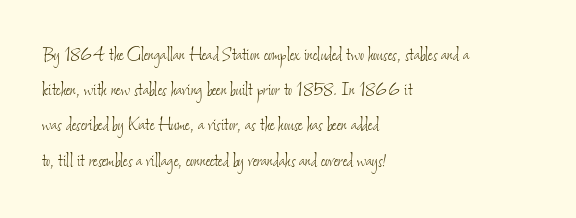
The image shows 22 px text type; set left-aligned, normal line spacing (1.6x), normal letter spacing, not underlined.
